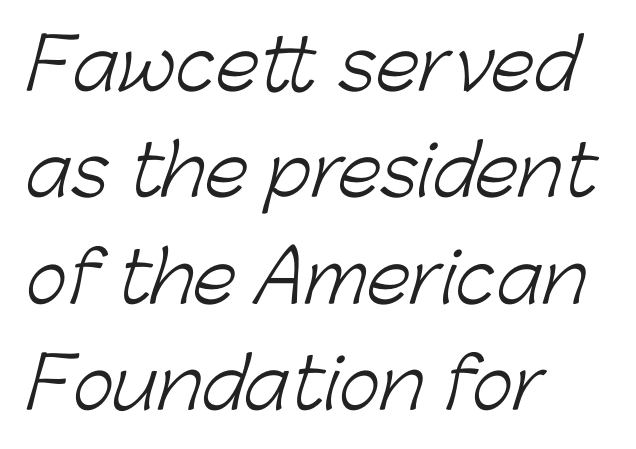
{"serif": "no", "bold": "no", "weight": "light", "width": "normal", "stroke_contrast": "low", "x_height": "medium", "monospaced": "no", "underline": "no", "align": "left", "line_spacing": "normal", "line_spacing_ratio": 1.52, "letter_spacing": "normal", "letter_spacing_em": 0.0, "glyph_px": 70}
